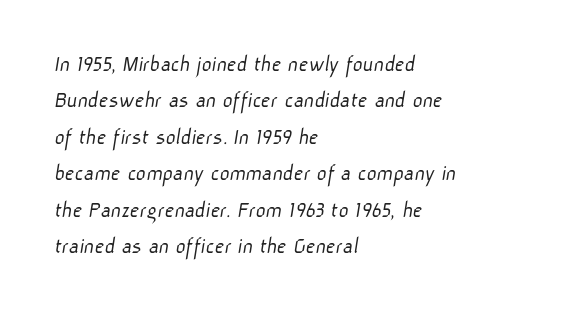
The image shows 24 px text type; set left-aligned, normal line spacing (1.52x), normal letter spacing, not underlined.
